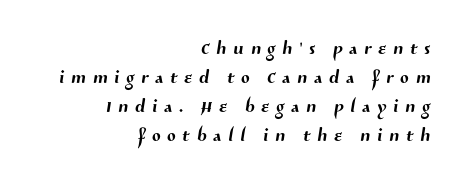
Each row of text sits above clean, open space. These lines are set flush right with a ragged left edge. Between one letter and the next there's a generous, obvious gap.
